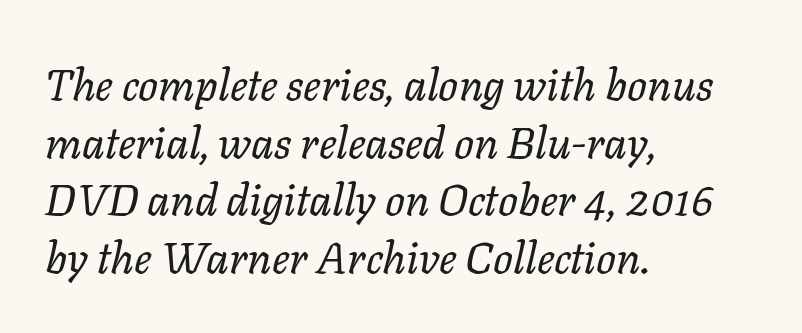
Q: Is the text bold? A: No.
Q: Is the text italic (slanted)? A: Yes, it leans right by about 11 degrees.
Q: Is the text underlined? A: No.
Q: How is the paragraph aligned? A: Left-aligned.
Q: Is the spacing between letters normal or unusually wide? A: Normal.
Q: Is the spacing between lines tight, normal or loose? A: Normal.
Q: Width (condensed, normal, or wide)? A: Normal.
Q: Stroke contrast? A: Low.
Q: x-height? A: Medium.
Q: Monospaced? A: No.
